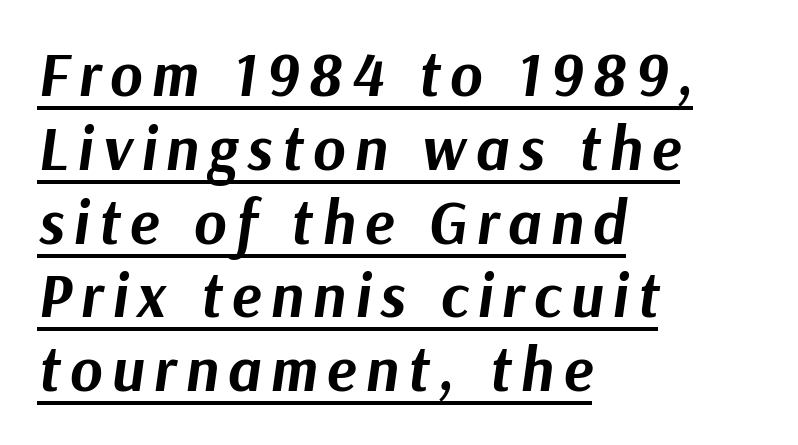
The image shows 62 px bold type, italic (leaning right); set left-aligned, line spacing 1.19x, underlined; medium stroke contrast and a medium x-height.
